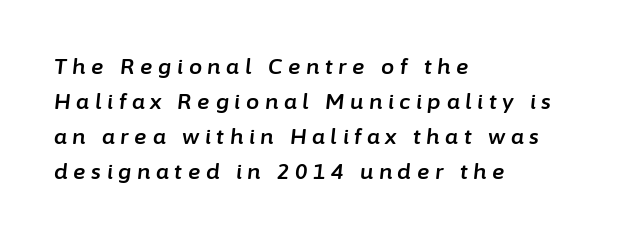
The image shows 21 px text type, italic (leaning right); set left-aligned, normal line spacing (1.67x), unusually wide letter spacing (+0.27 em), not underlined.
